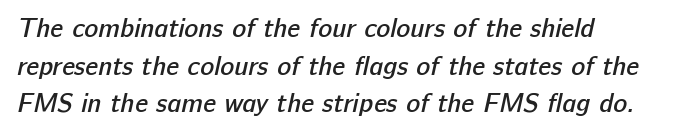
A student would call this left alignment; a typographer would say flush left, rag right. Inter-character spacing is left at the font's built-in metrics. No word sits above an underline. The passage shown stacks its lines at a standard gap.
